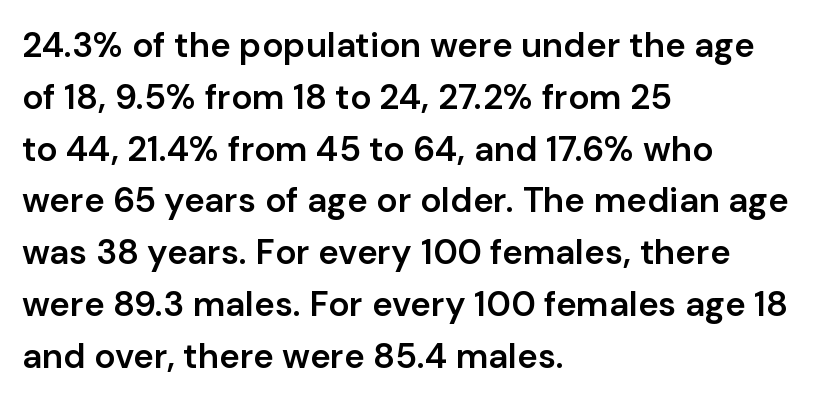
Q: Is the text bold? A: Semi-bold.
Q: Is the text italic (slanted)? A: No, it is upright.
Q: Is the typeface a serif or a sans-serif typeface? A: Sans-serif.
Q: Is the text underlined? A: No.
Q: How is the paragraph aligned? A: Left-aligned.
Q: Is the spacing between letters normal or unusually wide? A: Normal.
Q: Is the spacing between lines tight, normal or loose? A: Normal.
Q: Width (condensed, normal, or wide)? A: Normal.
Q: Stroke contrast? A: Low.
Q: x-height? A: Medium.
Q: Monospaced? A: No.
